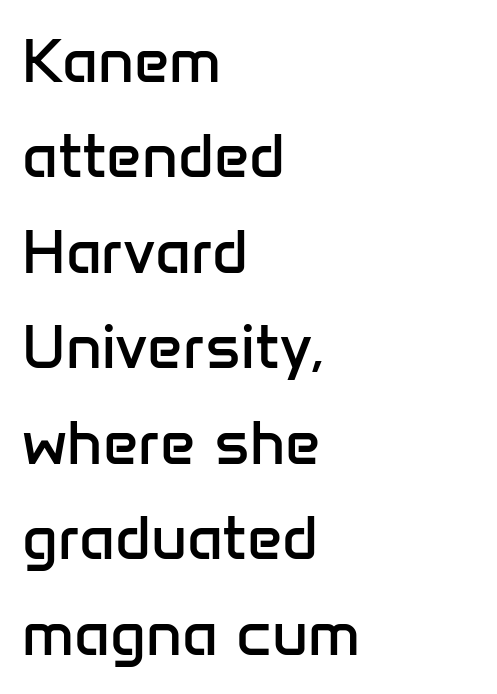
{"serif": "no", "italic": "no", "bold": "no", "weight": "regular", "width": "normal", "stroke_contrast": "low", "x_height": "medium", "monospaced": "no", "underline": "no", "align": "left", "line_spacing": "normal", "line_spacing_ratio": 1.54, "letter_spacing": "normal", "letter_spacing_em": 0.0, "glyph_px": 62}
